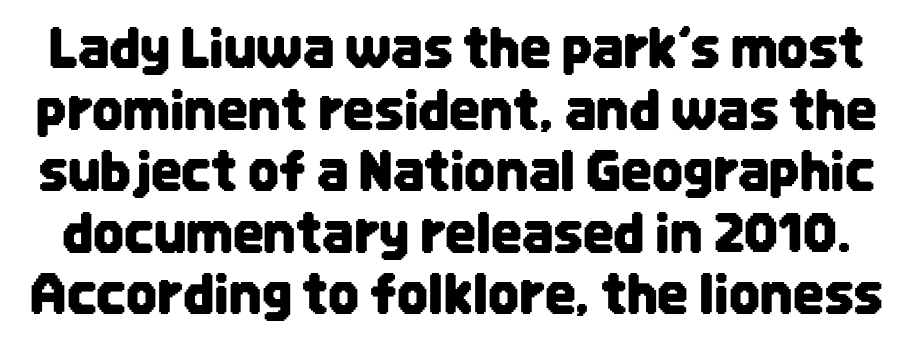
{"serif": "no", "italic": "no", "width": "condensed", "stroke_contrast": "low", "x_height": "large", "monospaced": "no", "underline": "no", "line_spacing": "tight", "line_spacing_ratio": 1.14, "letter_spacing": "normal", "letter_spacing_em": 0.0, "glyph_px": 54}
